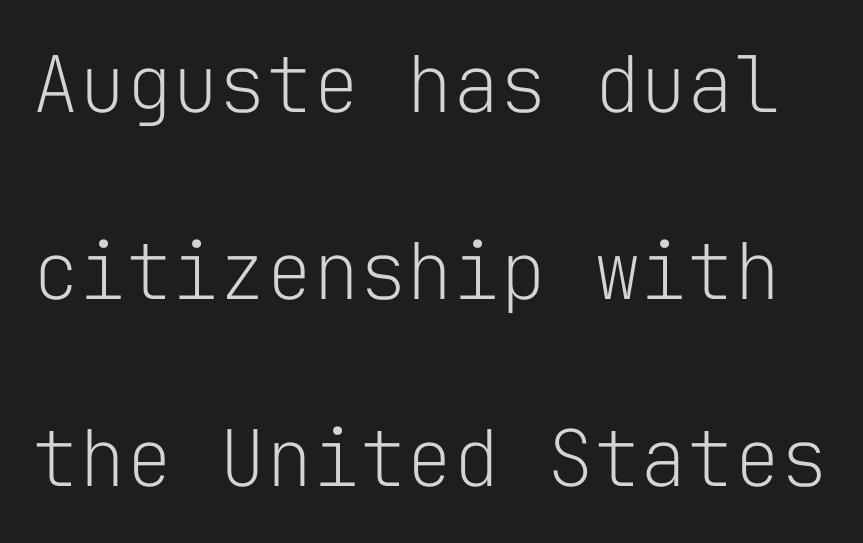
Beneath every word, the page is bare. A typesetter would call this zero additional tracking. The characters display no serif detailing; their extremities are plain. Do the letters lean? They stand straight. Each letter, wide or thin by design, is forced into the same width here.
